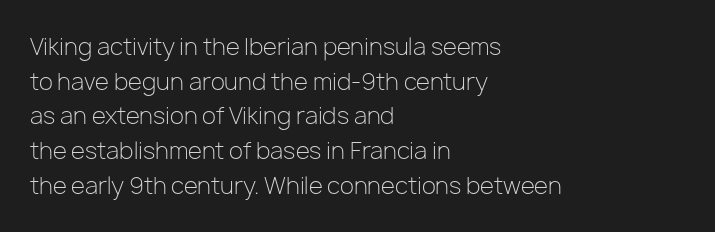
Q: Is the text bold? A: No.
Q: Is the text italic (slanted)? A: No, it is upright.
Q: Is the text underlined? A: No.
Q: How is the paragraph aligned? A: Left-aligned.
Q: Is the spacing between letters normal or unusually wide? A: Normal.
Q: Is the spacing between lines tight, normal or loose? A: Normal.
